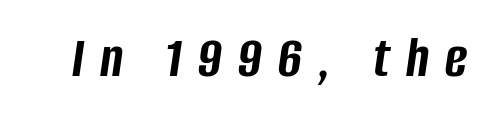
Q: Is the text bold? A: Yes.
Q: Is the text italic (slanted)? A: Yes, it leans right by about 8 degrees.
Q: Is the text underlined? A: No.
Q: Is the spacing between letters normal or unusually wide? A: Unusually wide.
Q: Width (condensed, normal, or wide)? A: Condensed.
Q: Stroke contrast? A: Low.
Q: x-height? A: Large.
Q: Monospaced? A: No.
